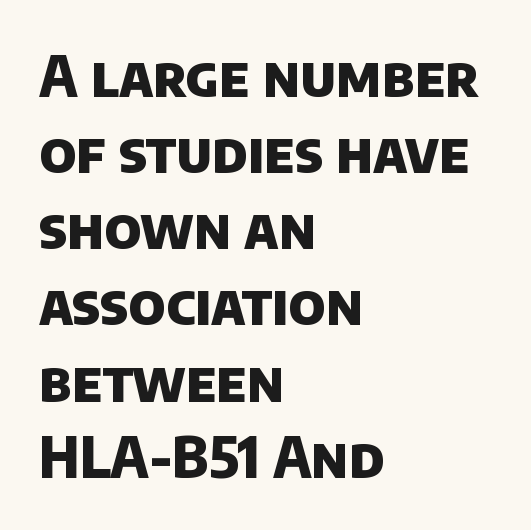
Q: Is the text bold? A: Yes.
Q: Is the typeface a serif or a sans-serif typeface? A: Sans-serif.
Q: Is the text underlined? A: No.
Q: How is the paragraph aligned? A: Left-aligned.
Q: Is the spacing between letters normal or unusually wide? A: Normal.
Q: Is the spacing between lines tight, normal or loose? A: Normal.
Q: Width (condensed, normal, or wide)? A: Normal.
Q: Stroke contrast? A: Low.
Q: x-height? A: Large.
Q: Monospaced? A: No.
